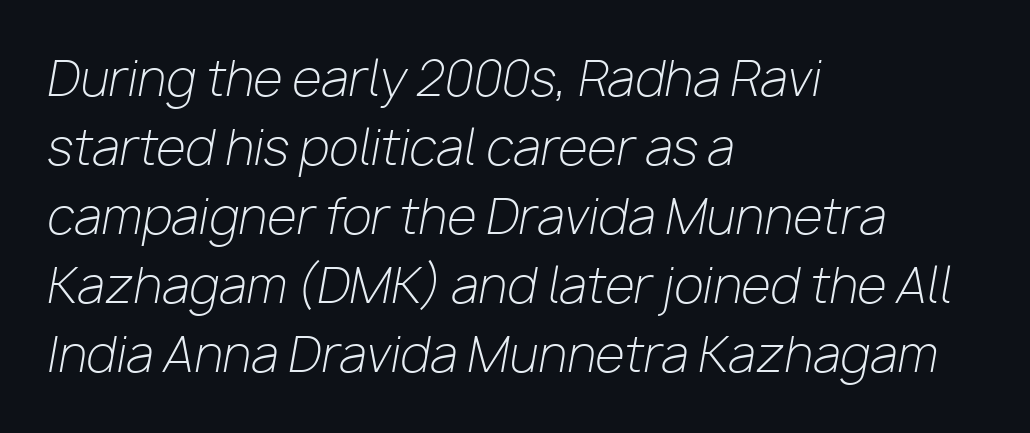
The image shows 48 px light type, italic (leaning right); set left-aligned, normal line spacing (1.44x), normal letter spacing, not underlined; low stroke contrast and a medium x-height.
